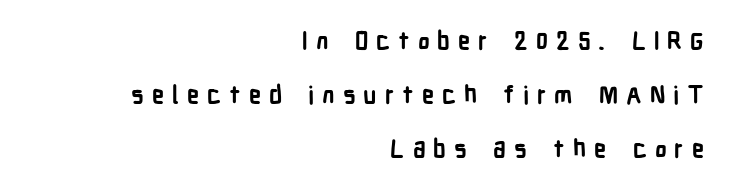
The image shows 24 px bold type, upright; set right-aligned, loose line spacing (2.24x), unusually wide letter spacing (+0.33 em), not underlined.
